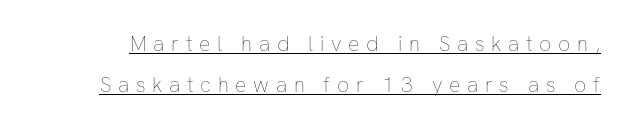
{"italic": "no", "bold": "no", "underline": "yes", "line_spacing": "loose", "line_spacing_ratio": 1.97, "letter_spacing": "wide", "letter_spacing_em": 0.32, "glyph_px": 21}
